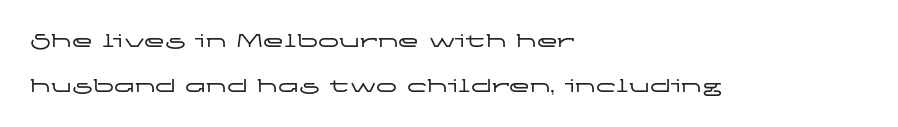
Horizontal alignment here is leftward, the default for most running prose. The rendering uses a large line-height, opening up the rows. Students, note that the glyphs here touch the page at normal intervals. Underlining? Definitely not there. The type sits square on the baseline with zero lean.
